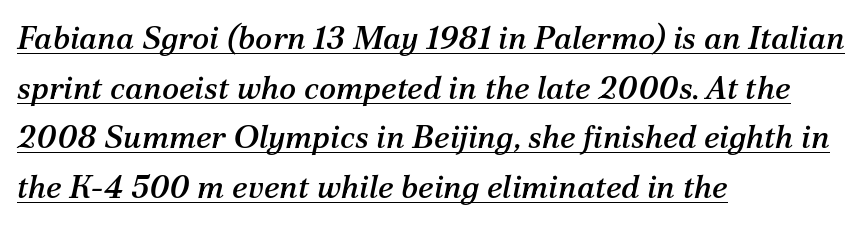
Q: Is the text italic (slanted)? A: Yes, it leans right by about 12 degrees.
Q: Is the typeface a serif or a sans-serif typeface? A: Serif.
Q: Is the text underlined? A: Yes.
Q: How is the paragraph aligned? A: Left-aligned.
Q: Is the spacing between letters normal or unusually wide? A: Normal.
Q: Is the spacing between lines tight, normal or loose? A: Normal.
Q: Width (condensed, normal, or wide)? A: Normal.
Q: Stroke contrast? A: Medium.
Q: x-height? A: Medium.
Q: Monospaced? A: No.
